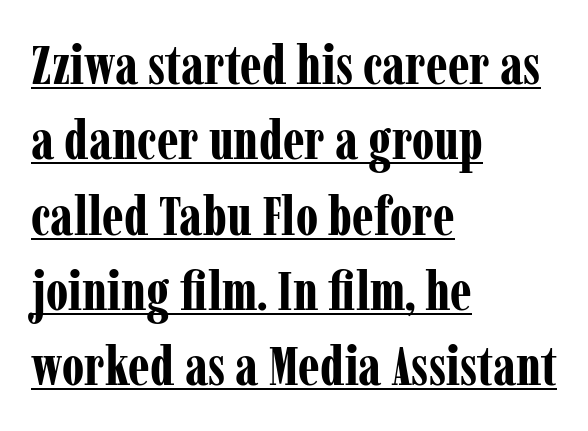
The image shows 55 px bold, condensed serif type, upright; set left-aligned, normal line spacing (1.37x), normal letter spacing, underlined; low stroke contrast and a medium x-height.
